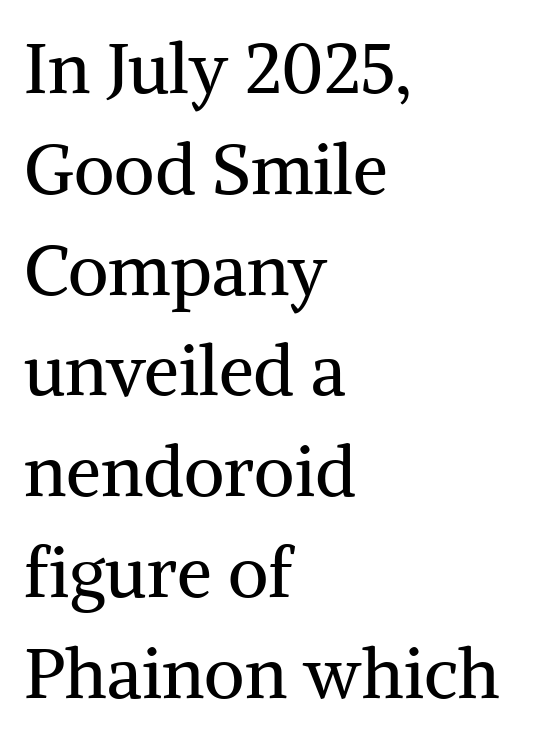
{"serif": "yes", "italic": "no", "bold": "no", "weight": "regular", "width": "normal", "stroke_contrast": "medium", "x_height": "medium", "monospaced": "no", "underline": "no", "align": "left", "line_spacing": "normal", "line_spacing_ratio": 1.44, "letter_spacing": "normal", "letter_spacing_em": 0.0, "glyph_px": 70}
